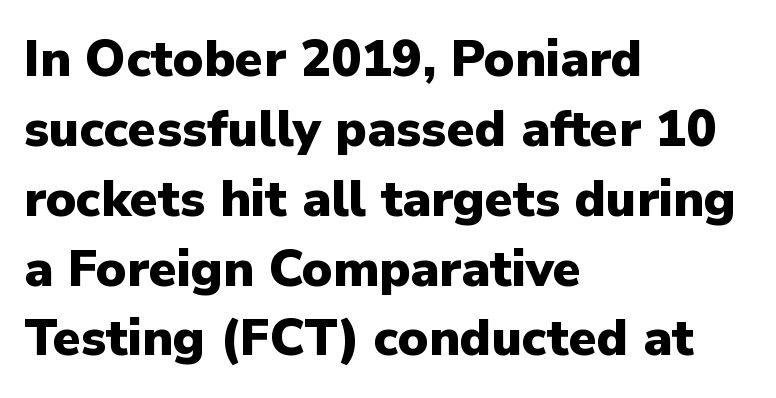
The letters advance in unequal steps, a hallmark of proportional type. The gap between lines stays unmarked. A typesetter would call this leading conventional body-copy spacing. Alignment: flush left.
